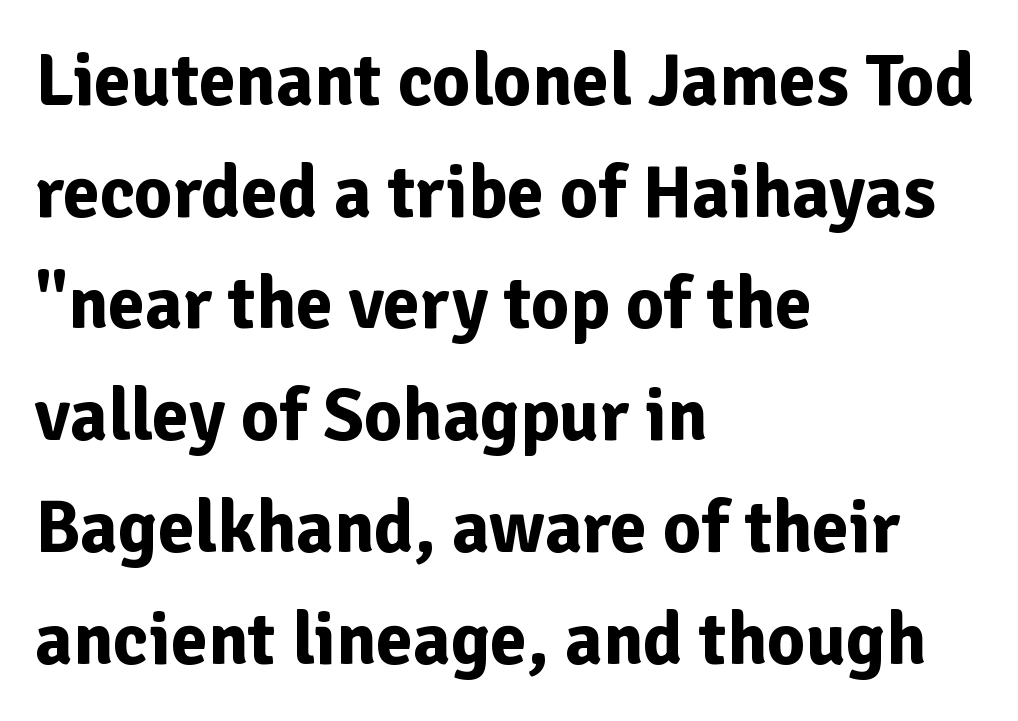
Q: Is the text bold? A: Yes.
Q: Is the text italic (slanted)? A: No, it is upright.
Q: Is the typeface a serif or a sans-serif typeface? A: Sans-serif.
Q: Is the text underlined? A: No.
Q: How is the paragraph aligned? A: Left-aligned.
Q: Is the spacing between letters normal or unusually wide? A: Normal.
Q: Is the spacing between lines tight, normal or loose? A: Normal.
Q: Width (condensed, normal, or wide)? A: Normal.
Q: Stroke contrast? A: Low.
Q: x-height? A: Medium.
Q: Monospaced? A: No.
